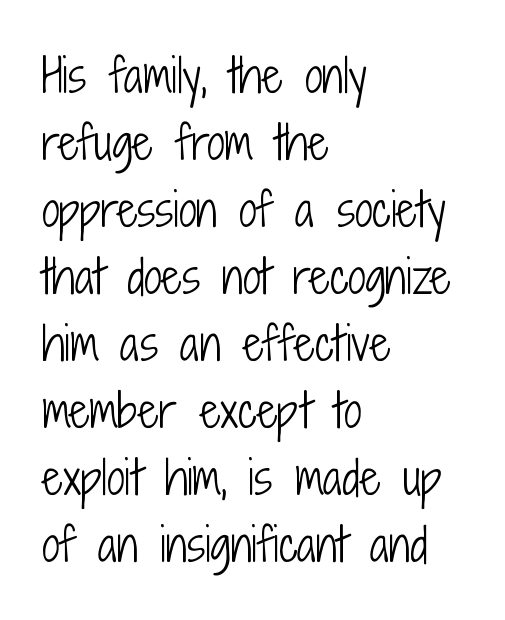
{"serif": "no", "italic": "no", "bold": "no", "weight": "light", "width": "condensed", "stroke_contrast": "low", "x_height": "medium", "monospaced": "no", "underline": "no", "align": "left", "line_spacing": "normal", "line_spacing_ratio": 1.49, "letter_spacing": "normal", "letter_spacing_em": 0.0, "glyph_px": 45}
